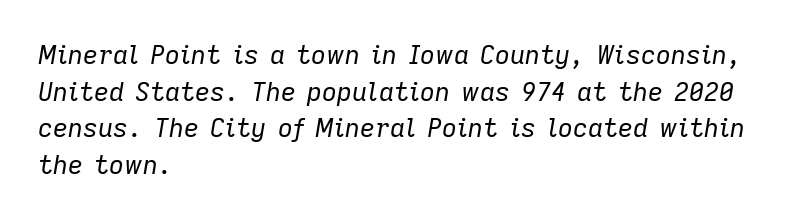
{"italic": "yes", "lean": "right", "slant_degrees": 9, "bold": "no", "underline": "no", "align": "left", "line_spacing": "normal", "line_spacing_ratio": 1.41, "letter_spacing": "normal", "letter_spacing_em": 0.0, "glyph_px": 26}
